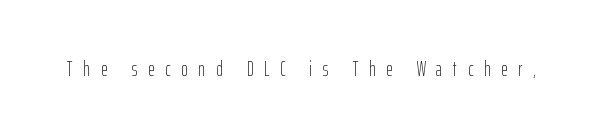
The lettering stays uniformly vertical, giving the passage a roman look. Inter-character spacing is expanded well beyond the font's built-in metrics. No word sits above an underline. Think standard paragraph weight, or any step lighter than that.
